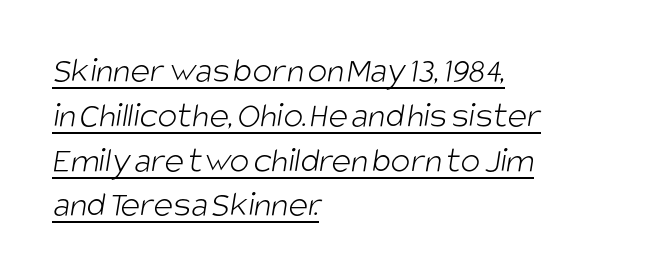
Q: Is the text bold? A: No.
Q: Is the typeface a serif or a sans-serif typeface? A: Sans-serif.
Q: Is the text underlined? A: Yes.
Q: How is the paragraph aligned? A: Left-aligned.
Q: Is the spacing between letters normal or unusually wide? A: Normal.
Q: Width (condensed, normal, or wide)? A: Condensed.
Q: Stroke contrast? A: Low.
Q: x-height? A: Large.
Q: Monospaced? A: No.
